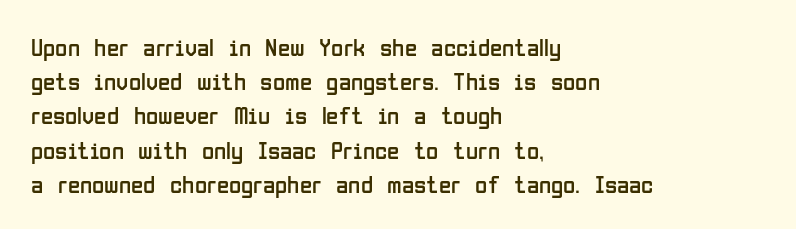
{"italic": "no", "bold": "no", "underline": "no", "align": "left", "line_spacing": "normal", "line_spacing_ratio": 1.37, "letter_spacing": "normal", "letter_spacing_em": 0.0, "glyph_px": 25}
